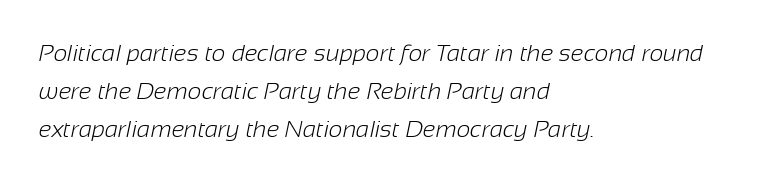
{"bold": "no", "underline": "no", "align": "left", "line_spacing": "normal", "line_spacing_ratio": 1.58, "letter_spacing": "normal", "letter_spacing_em": 0.0, "glyph_px": 24}
